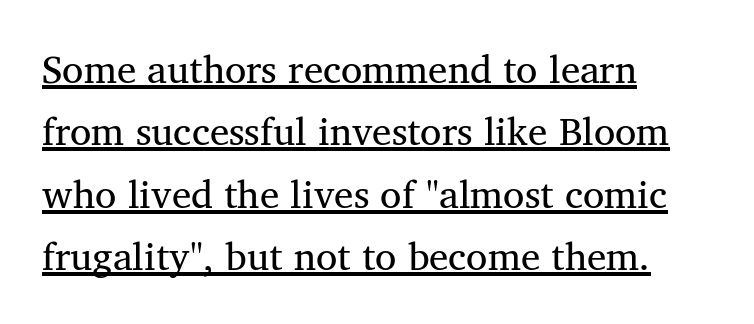
The text block is weighted toward the left margin, trailing off unevenly rightward. The face used here is proportionally spaced, like ordinary book or web type. This sample carries an underscore along the baseline area. Observe the serifs anchoring each vertical stroke in this sample.
